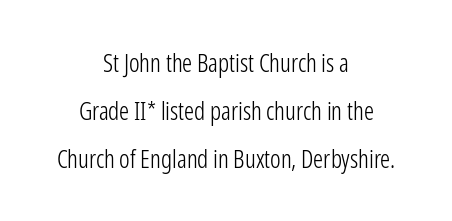
{"italic": "no", "bold": "no", "underline": "no", "align": "center", "line_spacing": "loose", "line_spacing_ratio": 1.92, "letter_spacing": "normal", "letter_spacing_em": 0.0, "glyph_px": 25}
